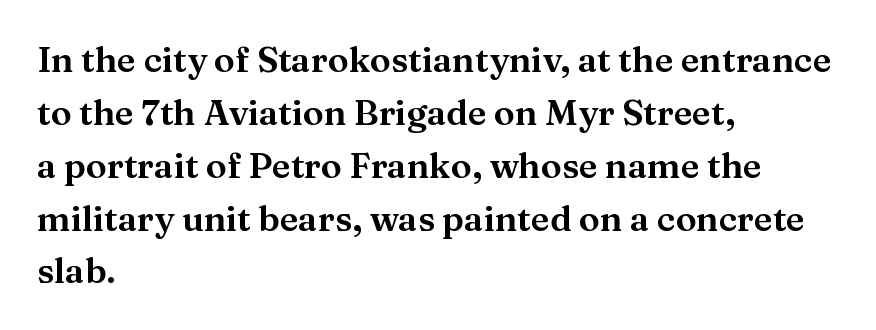
Proportional: the letters do not fall into vertical columns. Typographically, this falls in the serif category. The words here are not underlined. Typeset ragged right — the left edge is the straight one. You can tell it's not italic because the verticals are truly vertical.
